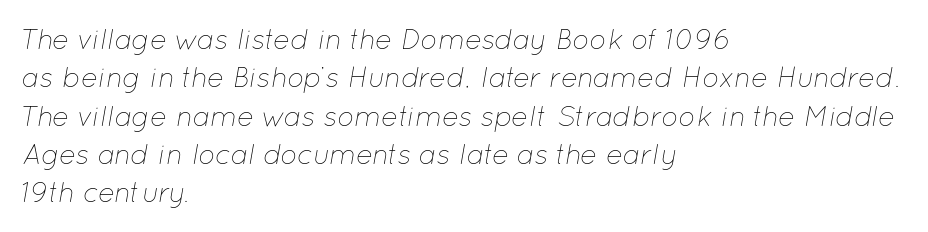
Q: Is the text bold? A: No.
Q: Is the text italic (slanted)? A: Yes, it leans right by about 12 degrees.
Q: Is the text underlined? A: No.
Q: How is the paragraph aligned? A: Left-aligned.
Q: Is the spacing between letters normal or unusually wide? A: Normal.
Q: Is the spacing between lines tight, normal or loose? A: Normal.
Q: Width (condensed, normal, or wide)? A: Normal.
Q: Stroke contrast? A: Low.
Q: x-height? A: Medium.
Q: Monospaced? A: No.
